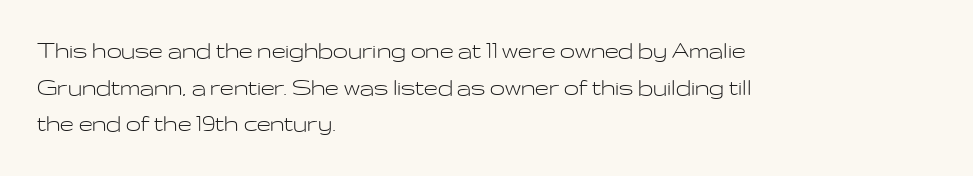
The image shows 27 px text type, upright; set left-aligned, normal line spacing (1.36x), normal letter spacing, not underlined.
